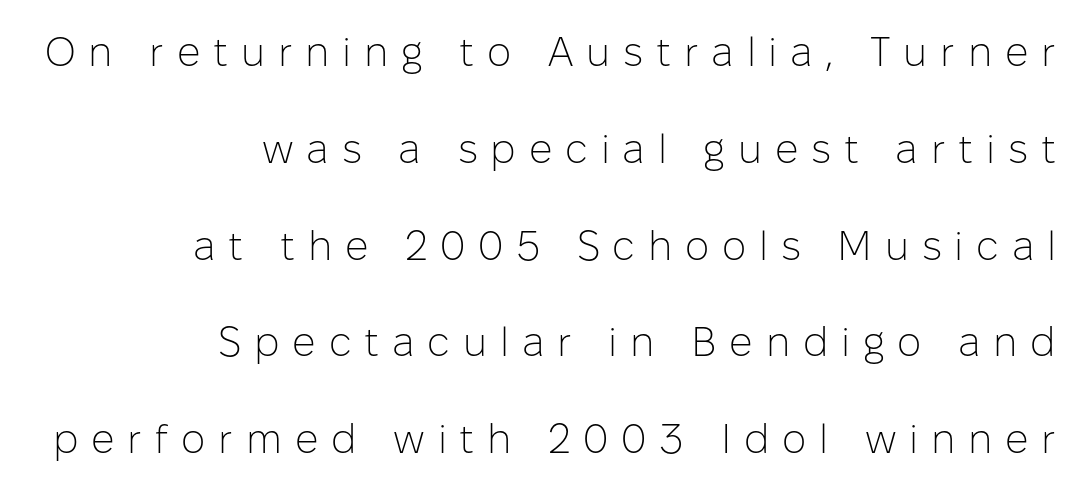
Q: Is the text bold? A: No.
Q: Is the text italic (slanted)? A: No, it is upright.
Q: Is the typeface a serif or a sans-serif typeface? A: Sans-serif.
Q: Is the text underlined? A: No.
Q: How is the paragraph aligned? A: Right-aligned.
Q: Is the spacing between letters normal or unusually wide? A: Unusually wide.
Q: Is the spacing between lines tight, normal or loose? A: Loose.
Q: Width (condensed, normal, or wide)? A: Normal.
Q: Stroke contrast? A: Low.
Q: x-height? A: Medium.
Q: Monospaced? A: No.
